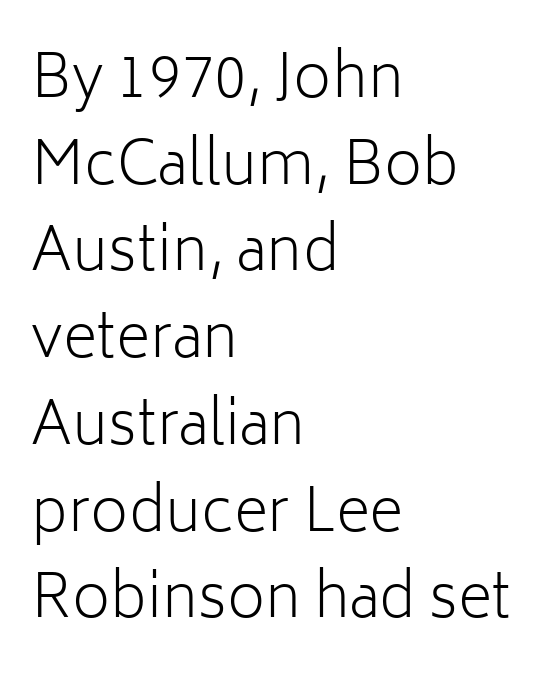
{"serif": "no", "italic": "no", "bold": "no", "weight": "light", "width": "normal", "stroke_contrast": "low", "x_height": "medium", "monospaced": "no", "underline": "no", "align": "left", "line_spacing": "normal", "line_spacing_ratio": 1.47, "letter_spacing": "normal", "letter_spacing_em": 0.0, "glyph_px": 59}
